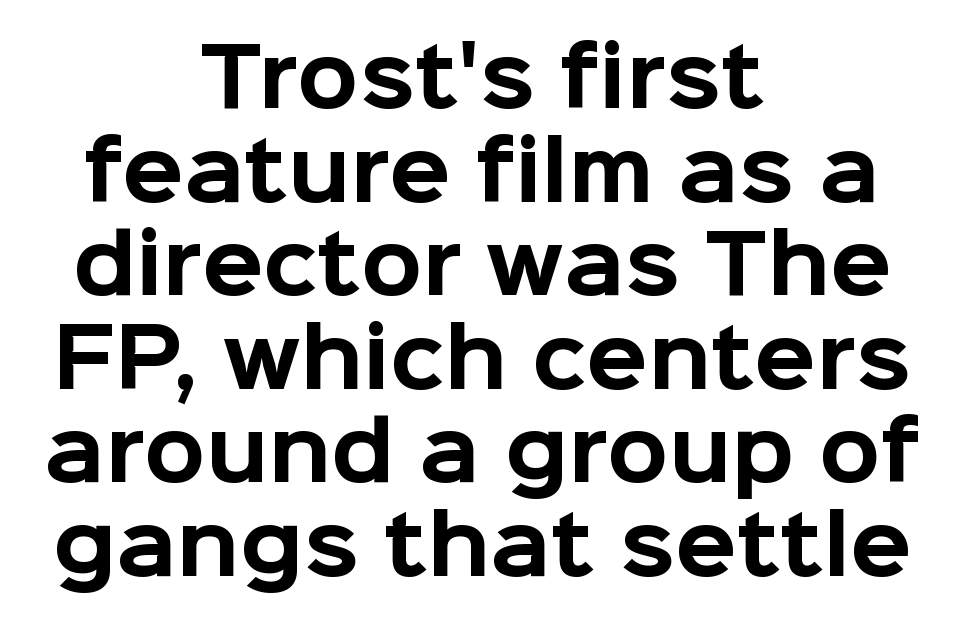
The image shows 80 px bold sans-serif type, upright; set centered, line spacing 1.17x, normal letter spacing, not underlined; low stroke contrast and a medium x-height.
